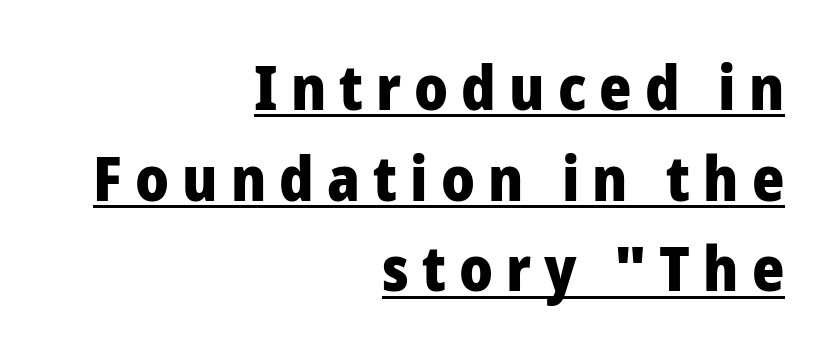
The image shows 62 px heavy sans-serif type, upright; set right-aligned, normal line spacing (1.46x), unusually wide letter spacing (+0.21 em), underlined; low stroke contrast and a medium x-height.
